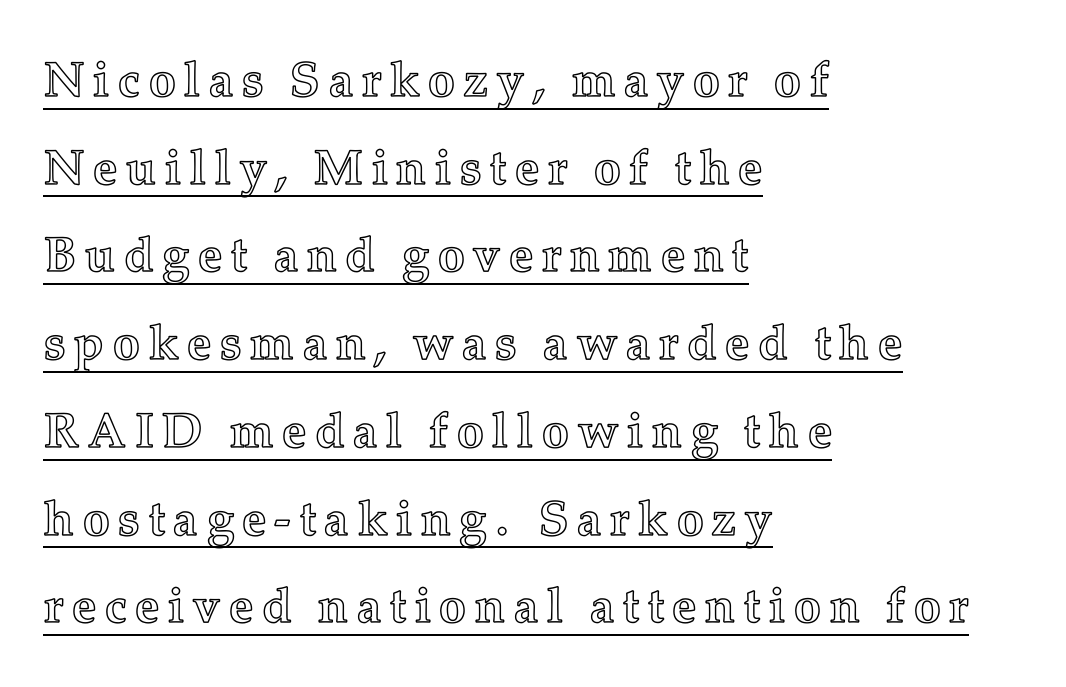
{"italic": "no", "width": "normal", "x_height": "medium", "monospaced": "no", "underline": "yes", "align": "left", "line_spacing_ratio": 1.79, "glyph_px": 49}
